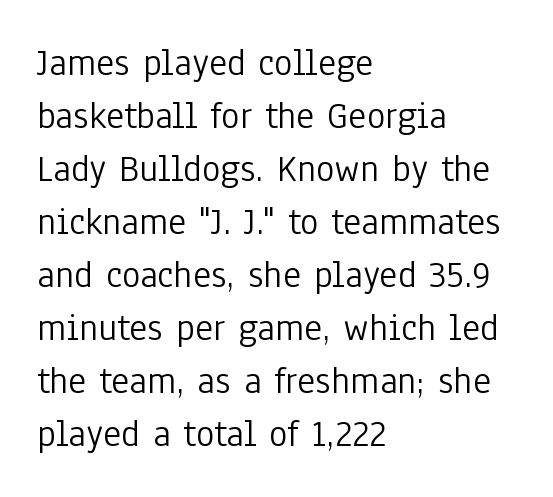
A student would call this left alignment; a typographer would say flush left, rag right. This sample has the flowing, uneven cadence of proportional lettering. A bare baseline throughout the passage. Italic: no, the glyphs are upright roman. Spacing between characters is what you'd get straight out of the box. A typesetter would call this leading conventional body-copy spacing.
